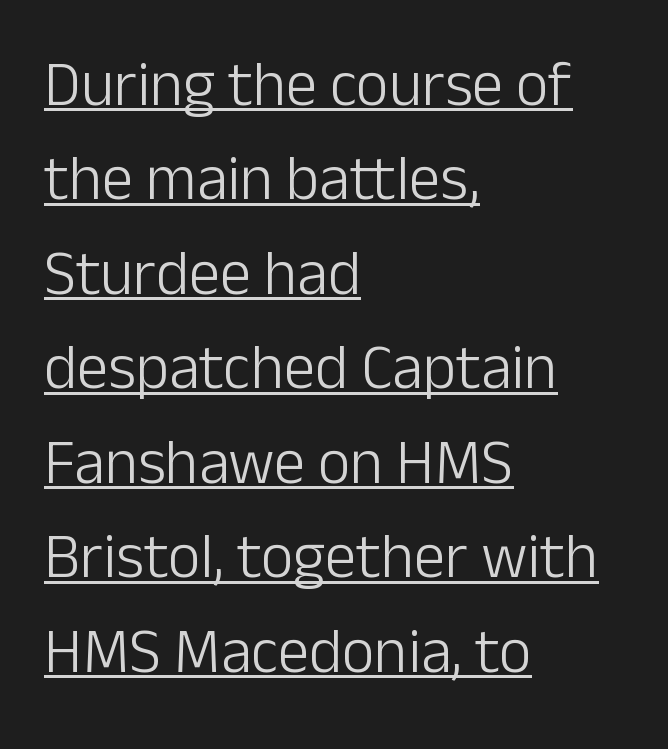
The image shows 63 px light sans-serif type, upright; set left-aligned, normal line spacing (1.5x), normal letter spacing, underlined; low stroke contrast and a medium x-height.
